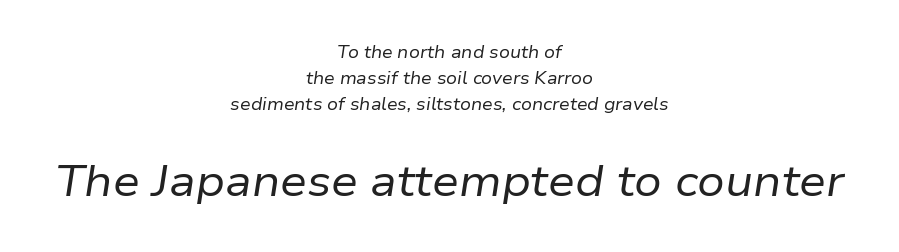
The image shows 43 px regular-weight type, italic (leaning right); set centered, normal line spacing (1.52x), normal letter spacing, not underlined; the second (bottom) block is 2.53x larger; low stroke contrast and a medium x-height.
